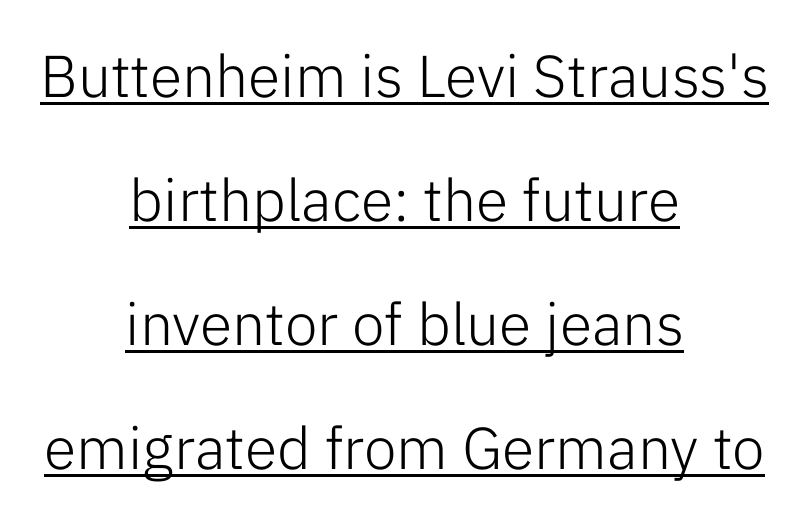
The rendering uses a large line-height, opening up the rows. The type family on display is of the sans-serif kind. Somebody hit Ctrl+U on this one — the words are underlined. Think standard paragraph weight, or any step lighter than that. In terms of posture, this sample is upright.
